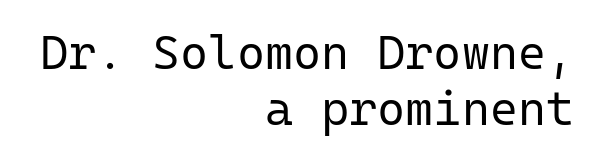
Ordinary non-slanted type is in use. Characters follow at the spacing the type designer built in. The passage shown is typeset with a sans-serif family. Visually the block forms a straight wall on the right and a jagged coastline on the left. These glyphs show unthickened strokes, regular width or finer. Think of a typewriter: that constant character pitch is what you see here.
